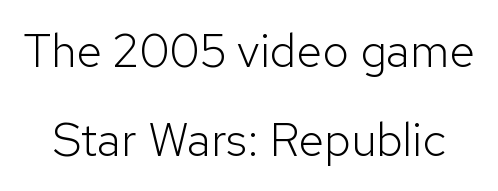
{"serif": "no", "italic": "no", "bold": "no", "weight": "light", "width": "normal", "stroke_contrast": "low", "x_height": "medium", "monospaced": "no", "underline": "no", "line_spacing": "loose", "line_spacing_ratio": 1.9, "letter_spacing": "normal", "letter_spacing_em": 0.0, "glyph_px": 47}
